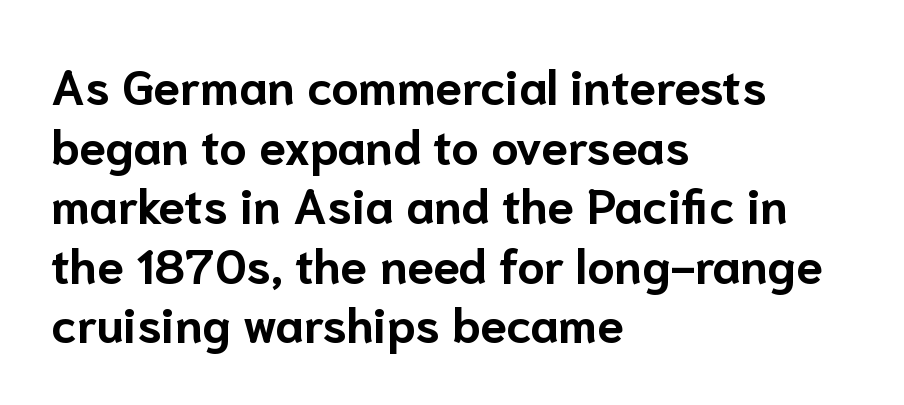
The lines in this sample share a left origin and differ only in where they stop. No italicization has been applied; the sample stays upright. Proportional: the letters do not fall into vertical columns. A full-strength bold gives these letters their thick strokes. Unmarked baselines from the first word to the last. What stands out about the letter spacing? Nothing — it is the standard amount.
